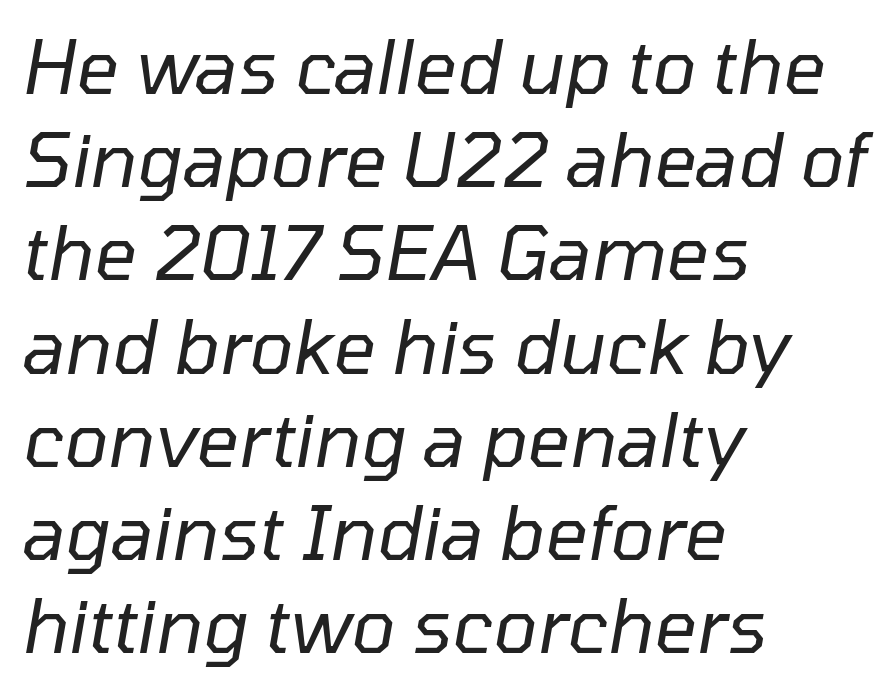
{"italic": "yes", "lean": "right", "slant_degrees": 10, "bold": "no", "weight": "regular", "width": "normal", "stroke_contrast": "low", "x_height": "medium", "monospaced": "no", "underline": "no", "align": "left", "line_spacing": "normal", "line_spacing_ratio": 1.26, "letter_spacing": "normal", "letter_spacing_em": 0.0, "glyph_px": 74}
